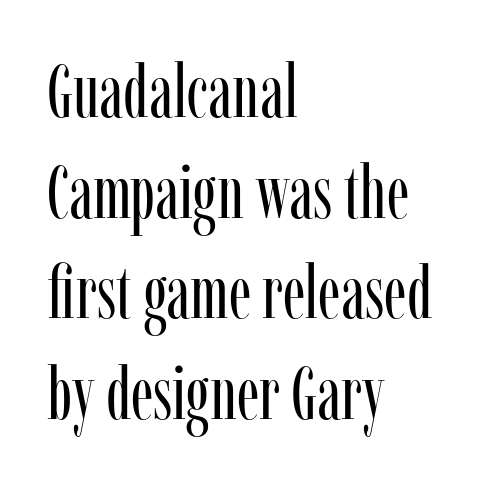
{"serif": "yes", "italic": "no", "bold": "no", "weight": "regular", "width": "condensed", "stroke_contrast": "low", "x_height": "medium", "monospaced": "no", "underline": "no", "align": "left", "line_spacing": "normal", "line_spacing_ratio": 1.38, "letter_spacing": "normal", "letter_spacing_em": 0.0, "glyph_px": 73}
